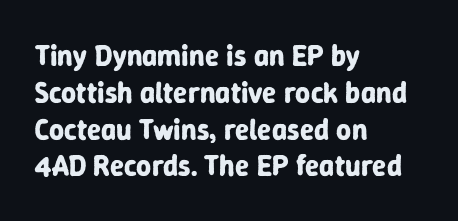
The image shows 29 px bold sans-serif type, upright; set left-aligned, normal line spacing (1.27x), normal letter spacing, not underlined; low stroke contrast and a medium x-height.
